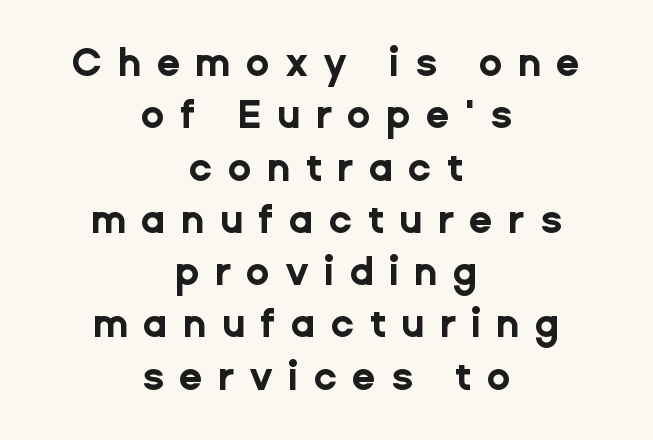
Q: Is the text bold? A: Yes.
Q: Is the text italic (slanted)? A: No, it is upright.
Q: Is the typeface a serif or a sans-serif typeface? A: Sans-serif.
Q: Is the text underlined? A: No.
Q: How is the paragraph aligned? A: Centered.
Q: Is the spacing between letters normal or unusually wide? A: Unusually wide.
Q: Is the spacing between lines tight, normal or loose? A: Normal.
Q: Width (condensed, normal, or wide)? A: Normal.
Q: Stroke contrast? A: Low.
Q: x-height? A: Medium.
Q: Monospaced? A: No.
